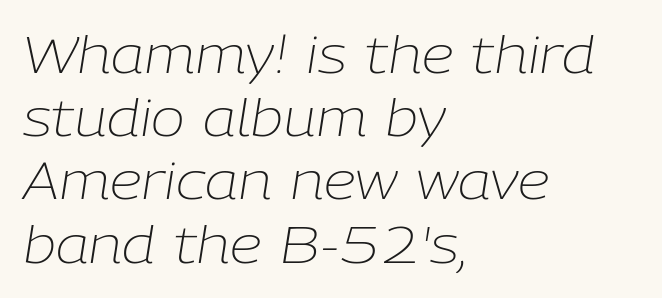
Compared with a centered layout, this one pins lines to the left instead. A typesetter would call this proportional, since set widths differ per character. Italic: yes, the glyphs are oblique. The gaps between neighbouring characters are ordinary and unremarkable. Stems and bowls with no extra thickness — not bold. Quick note: underline off.
